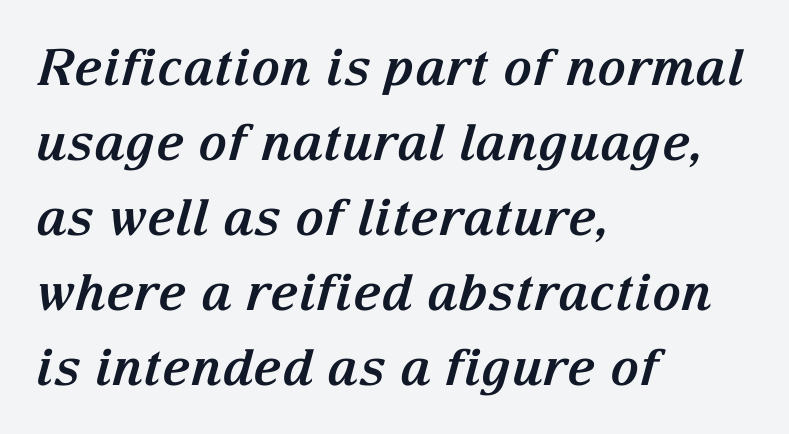
{"serif": "yes", "italic": "yes", "lean": "right", "slant_degrees": 15, "bold": "yes", "weight": "bold", "width": "normal", "stroke_contrast": "medium", "x_height": "medium", "monospaced": "no", "underline": "no", "align": "left", "line_spacing": "normal", "line_spacing_ratio": 1.5, "letter_spacing": "normal", "letter_spacing_em": 0.0, "glyph_px": 50}
